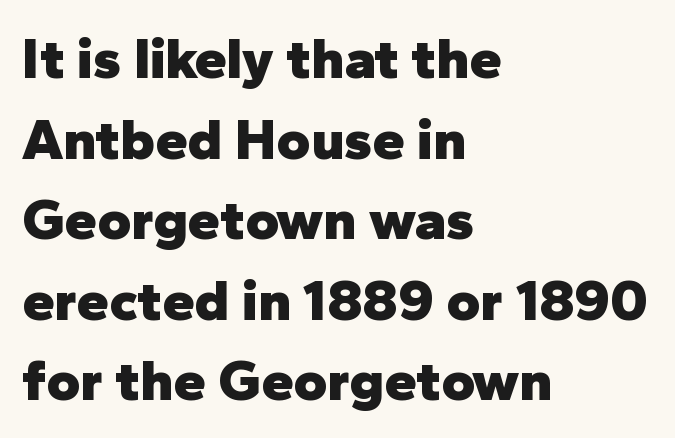
{"serif": "no", "italic": "no", "bold": "yes", "weight": "heavy", "width": "normal", "stroke_contrast": "low", "x_height": "medium", "monospaced": "no", "underline": "no", "align": "left", "line_spacing": "normal", "line_spacing_ratio": 1.39, "letter_spacing": "normal", "letter_spacing_em": 0.0, "glyph_px": 58}
